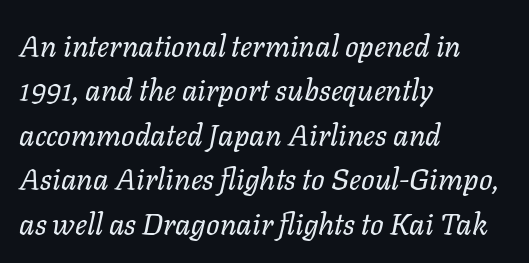
When letters slant like this, we call the style italic. The rendering anchors every line to the left-hand side. The rendering uses natural spacing where letterforms have individual widths. Descenders are the only things crossing below the line.
